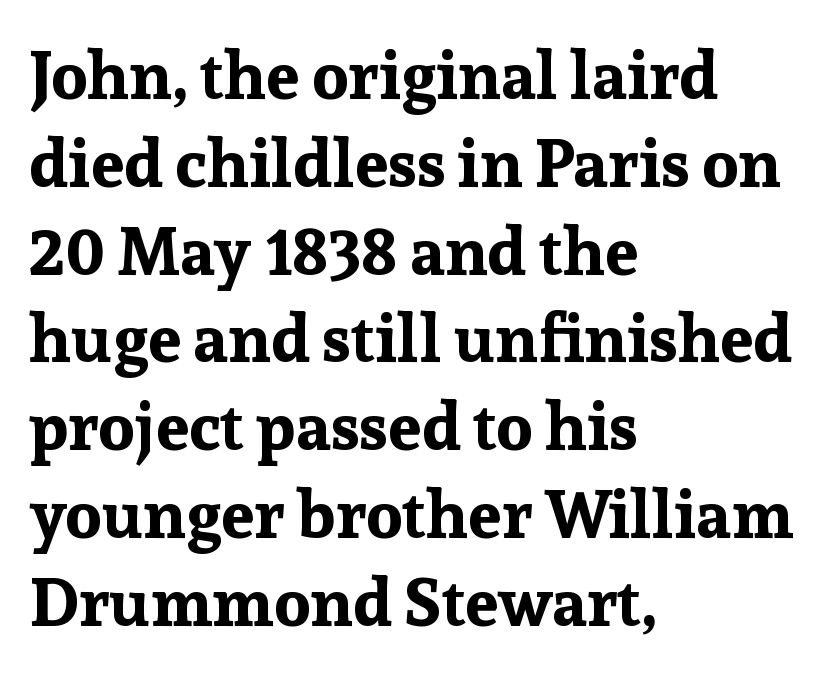
{"serif": "yes", "italic": "no", "bold": "yes", "weight": "bold", "width": "normal", "stroke_contrast": "low", "x_height": "medium", "monospaced": "no", "underline": "no", "align": "left", "line_spacing": "normal", "line_spacing_ratio": 1.31, "letter_spacing": "normal", "letter_spacing_em": 0.0, "glyph_px": 67}
